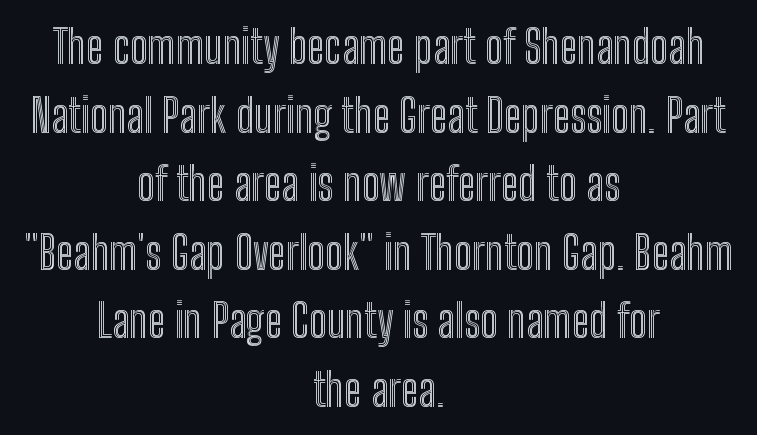
The image shows 46 px condensed type, upright; set centered, normal line spacing (1.49x), normal letter spacing, not underlined; a medium x-height.
